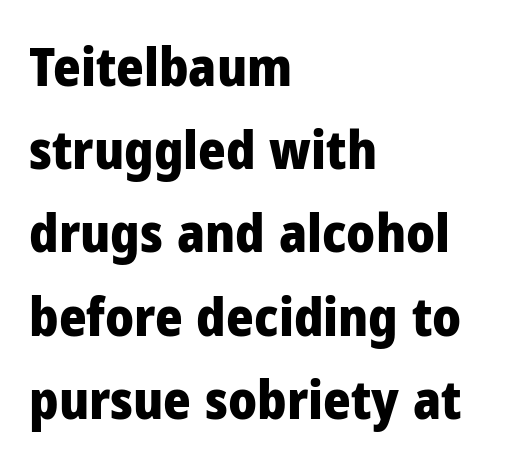
{"serif": "no", "italic": "no", "bold": "yes", "weight": "heavy", "width": "normal", "stroke_contrast": "low", "x_height": "medium", "monospaced": "no", "underline": "no", "align": "left", "line_spacing": "normal", "line_spacing_ratio": 1.57, "letter_spacing": "normal", "letter_spacing_em": 0.0, "glyph_px": 53}
